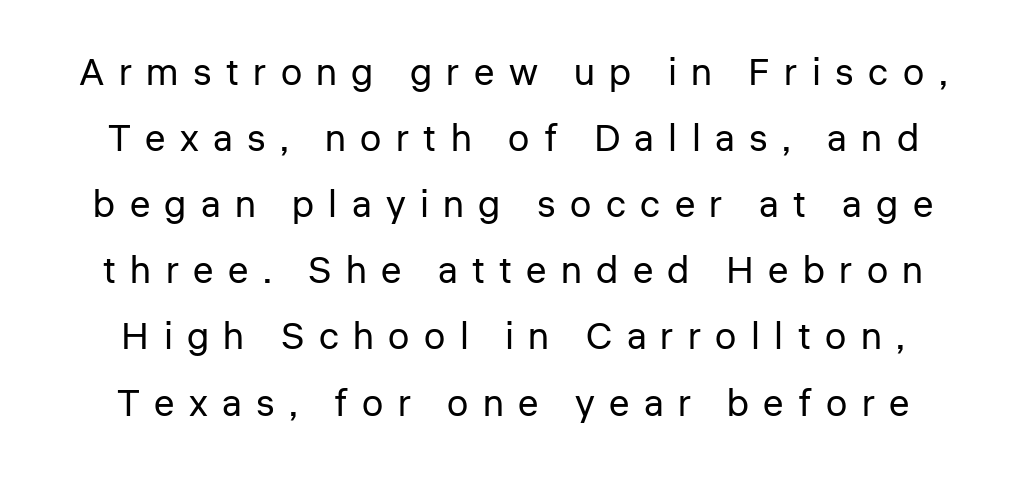
Q: Is the text bold? A: No.
Q: Is the text italic (slanted)? A: No, it is upright.
Q: Is the typeface a serif or a sans-serif typeface? A: Sans-serif.
Q: Is the text underlined? A: No.
Q: How is the paragraph aligned? A: Centered.
Q: Is the spacing between letters normal or unusually wide? A: Unusually wide.
Q: Width (condensed, normal, or wide)? A: Normal.
Q: Stroke contrast? A: Low.
Q: x-height? A: Medium.
Q: Monospaced? A: No.
